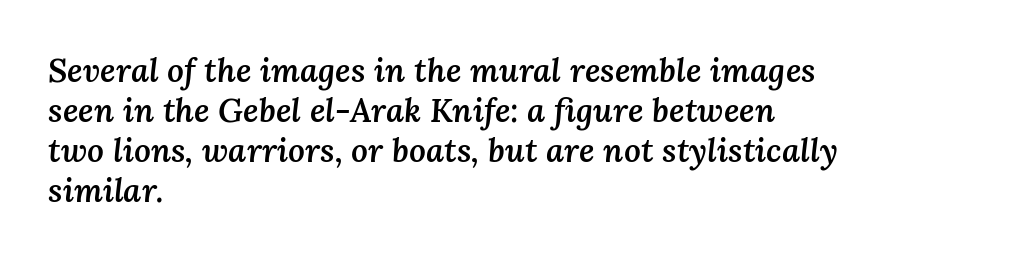
{"italic": "yes", "lean": "right", "slant_degrees": 3, "bold": "semi", "weight": "semibold", "width": "normal", "stroke_contrast": "medium", "x_height": "medium", "monospaced": "no", "underline": "no", "align": "left", "line_spacing_ratio": 1.21, "letter_spacing": "normal", "letter_spacing_em": 0.0, "glyph_px": 33}
